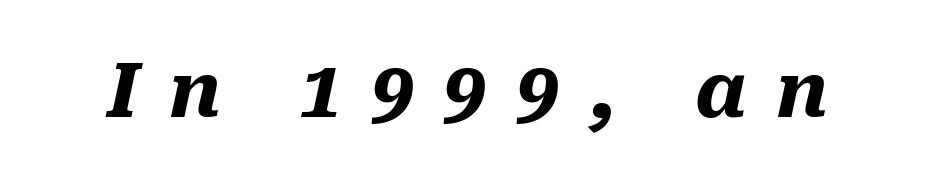
Q: Is the text bold? A: Yes.
Q: Is the text italic (slanted)? A: Yes, it leans right by about 10 degrees.
Q: Is the text underlined? A: No.
Q: Is the spacing between letters normal or unusually wide? A: Unusually wide.
Q: Width (condensed, normal, or wide)? A: Normal.
Q: Stroke contrast? A: Medium.
Q: x-height? A: Medium.
Q: Monospaced? A: No.
